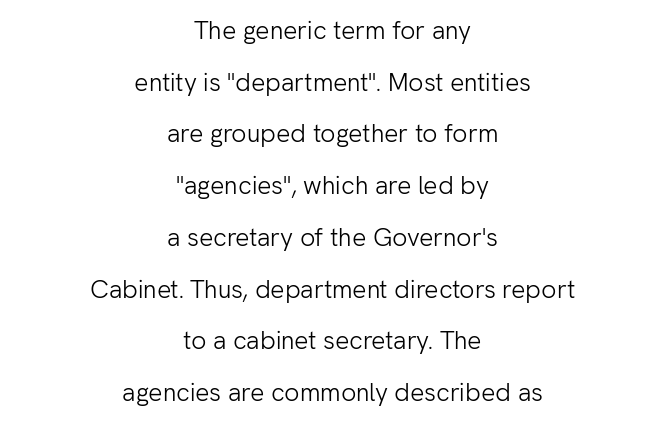
{"italic": "no", "bold": "no", "underline": "no", "align": "center", "line_spacing": "loose", "line_spacing_ratio": 2.07, "letter_spacing": "normal", "letter_spacing_em": 0.0, "glyph_px": 25}
